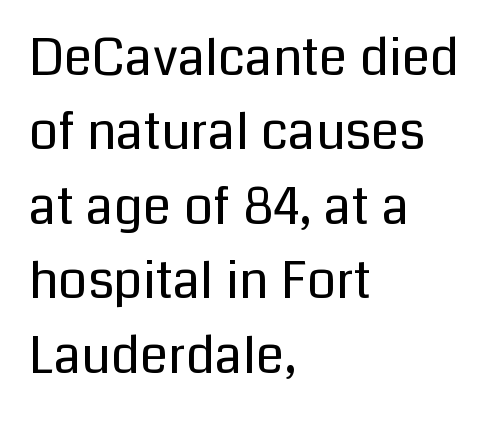
The image shows 51 px regular-weight sans-serif type, upright; set left-aligned, normal line spacing (1.46x), normal letter spacing, not underlined; low stroke contrast and a medium x-height.
